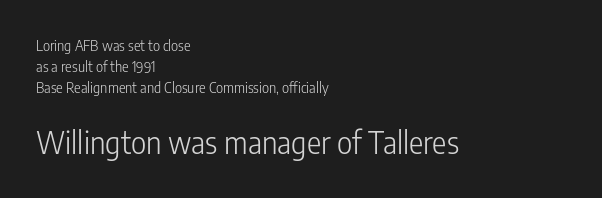
{"serif": "no", "italic": "no", "bold": "no", "weight": "light", "width": "condensed", "stroke_contrast": "low", "x_height": "medium", "monospaced": "no", "underline": "no", "align": "left", "line_spacing": "normal", "line_spacing_ratio": 1.51, "letter_spacing": "normal", "letter_spacing_em": 0.0, "larger_block": "second", "size_ratio": 2.14, "glyph_px": 30}
